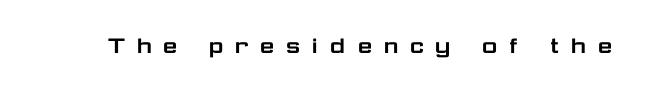
{"italic": "no", "underline": "no", "letter_spacing": "wide", "letter_spacing_em": 0.36, "glyph_px": 27}
